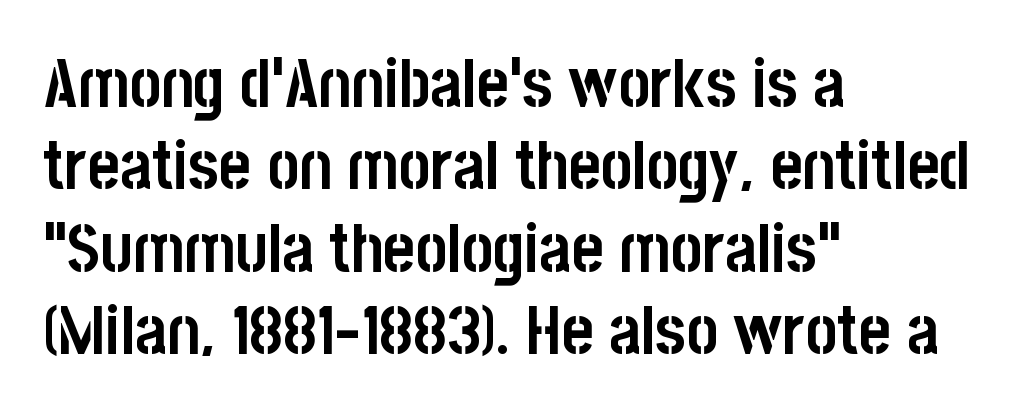
The image shows 68 px semibold, condensed sans-serif type, upright; set left-aligned, line spacing 1.21x, normal letter spacing, not underlined; low stroke contrast and a large x-height.
